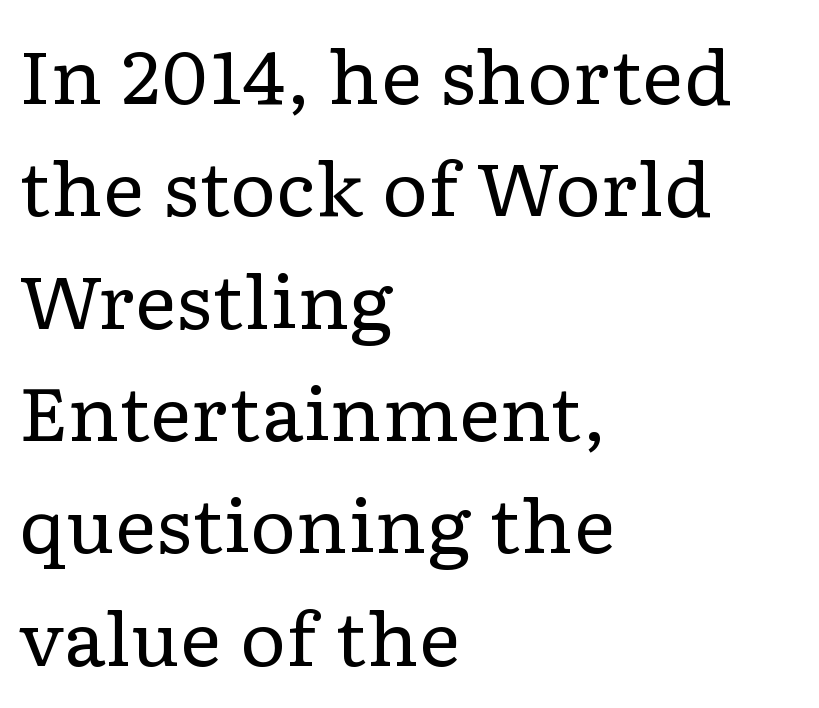
The image shows 72 px regular-weight, wide serif type, upright; set left-aligned, normal line spacing (1.56x), normal letter spacing, not underlined; low stroke contrast and a medium x-height.
